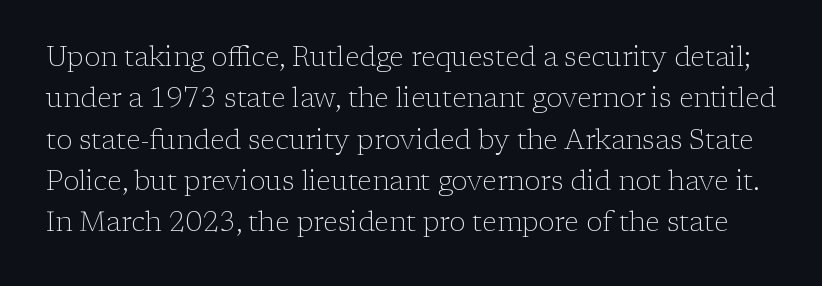
These lines sit exactly where default settings would place them. Rule under the text: the space is simply empty. A typesetter would call this zero additional tracking. Designer's note — italics off, roman on. The cut favours lightness, reaching ordinary text weight at its darkest.
